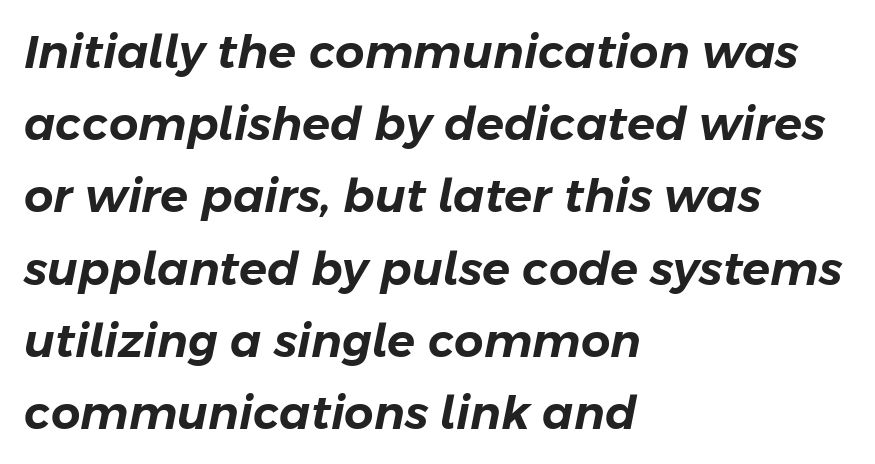
{"italic": "yes", "lean": "right", "slant_degrees": 11, "width": "normal", "stroke_contrast": "low", "x_height": "medium", "monospaced": "no", "underline": "no", "align": "left", "line_spacing": "normal", "line_spacing_ratio": 1.57, "letter_spacing": "normal", "letter_spacing_em": 0.0, "glyph_px": 46}
